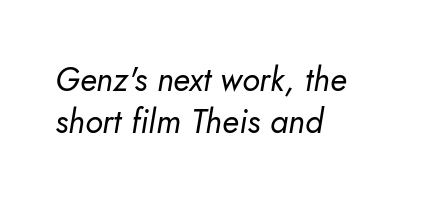
The face used here has a pronounced slope to its letters. Honestly, the row spacing looks completely unremarkable. Caption: standard tracking, unaltered. Here the designer chose a conventional face with non-uniform glyph widths. Only glyphs here, with clear space below each row. Letters have the restrained weight of plain body copy at most.
